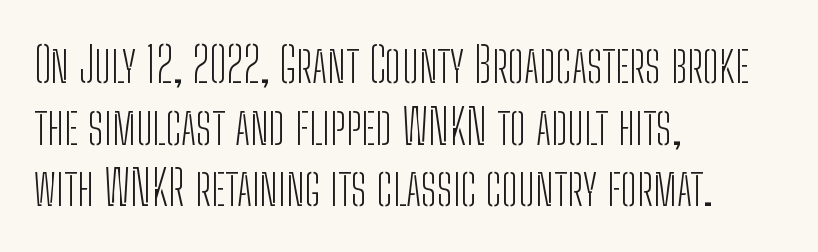
{"serif": "no", "italic": "no", "bold": "no", "weight": "light", "width": "condensed", "stroke_contrast": "low", "x_height": "medium", "monospaced": "no", "underline": "no", "align": "left", "line_spacing": "normal", "line_spacing_ratio": 1.26, "letter_spacing": "normal", "letter_spacing_em": 0.0, "glyph_px": 49}
